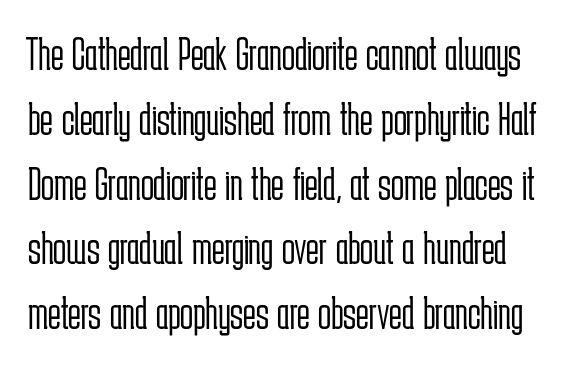
{"serif": "no", "italic": "no", "bold": "no", "weight": "light", "width": "condensed", "stroke_contrast": "low", "x_height": "medium", "monospaced": "no", "underline": "no", "line_spacing": "normal", "line_spacing_ratio": 1.35, "letter_spacing": "normal", "letter_spacing_em": 0.0, "glyph_px": 48}
